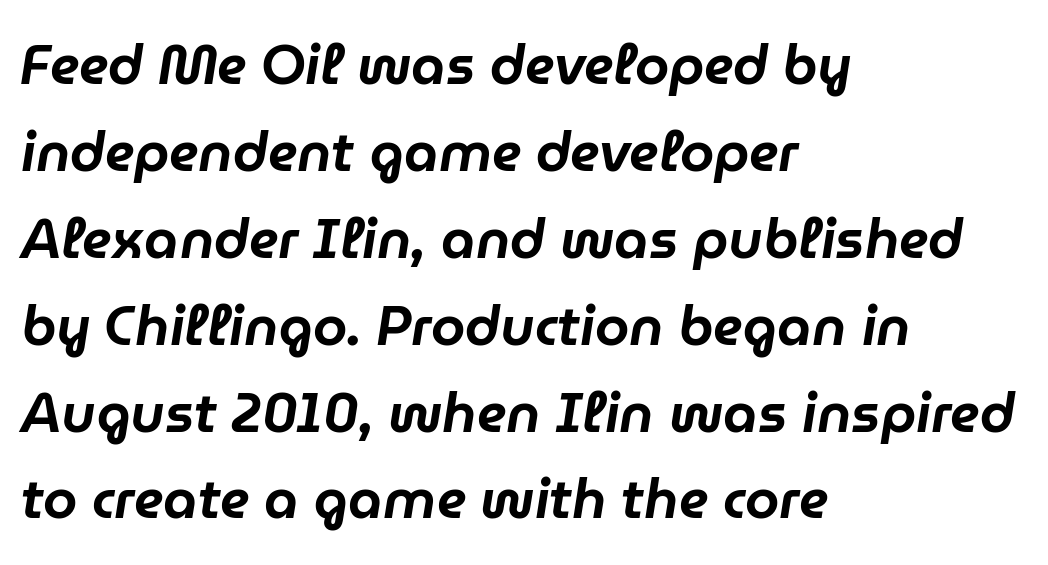
The image shows 55 px text type, italic (leaning right); set left-aligned, normal line spacing (1.58x), normal letter spacing, not underlined; low stroke contrast and a medium x-height.
